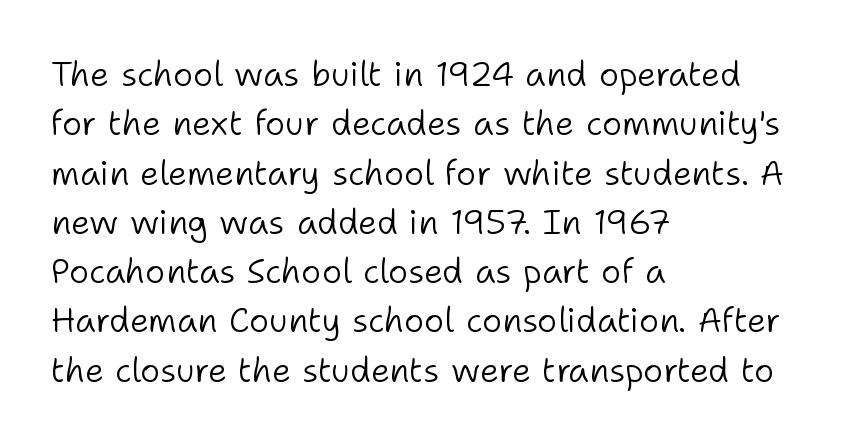
{"serif": "no", "italic": "no", "bold": "no", "weight": "light", "width": "normal", "stroke_contrast": "low", "x_height": "medium", "monospaced": "no", "underline": "no", "align": "left", "line_spacing": "normal", "line_spacing_ratio": 1.45, "letter_spacing": "normal", "letter_spacing_em": 0.0, "glyph_px": 34}
